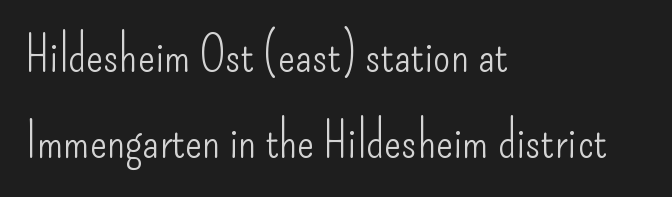
The letters advance in unequal steps, a hallmark of proportional type. These lines were composed using upright roman letters. Plain, unruled lines of type. Is this a sans? Yes — the strokes have no serifs. No heavy texture on the line: the type isn't bold. The setting favours the left margin, as ordinary paragraphs usually do.
